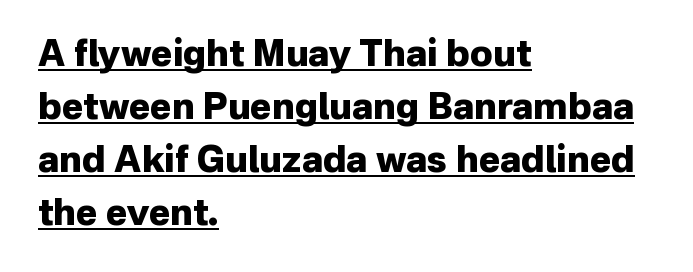
The image shows 36 px heavy sans-serif type, upright; set left-aligned, normal line spacing (1.47x), normal letter spacing, underlined; low stroke contrast and a medium x-height.
